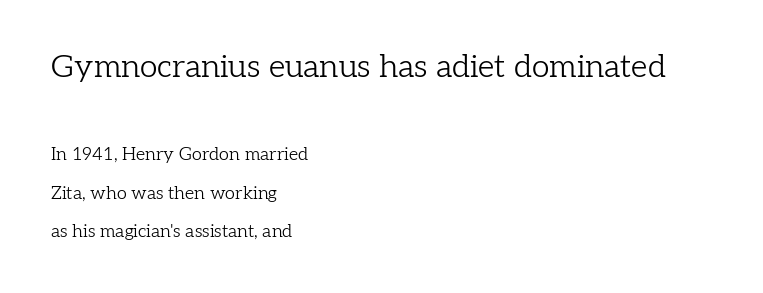
Q: Is the text bold? A: No.
Q: Is the text italic (slanted)? A: No, it is upright.
Q: Is the typeface a serif or a sans-serif typeface? A: Serif.
Q: Is the text underlined? A: No.
Q: How is the paragraph aligned? A: Left-aligned.
Q: Is the spacing between letters normal or unusually wide? A: Normal.
Q: Is the spacing between lines tight, normal or loose? A: Loose.
Q: Which block of text is set in a larger size, the first (top) or the second (bottom)? A: The first (top) one.
Q: Width (condensed, normal, or wide)? A: Normal.
Q: Stroke contrast? A: Low.
Q: x-height? A: Medium.
Q: Monospaced? A: No.
